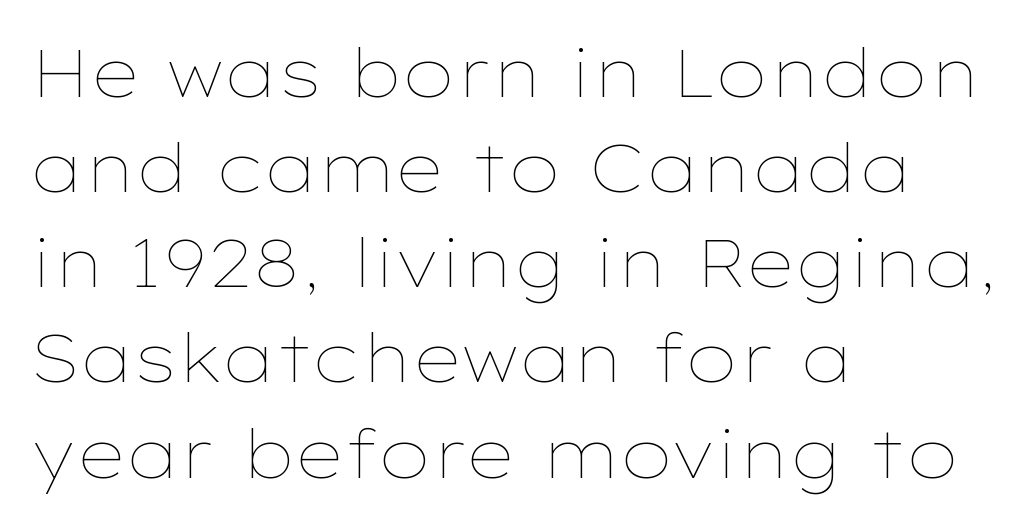
Q: Is the text bold? A: No.
Q: Is the text italic (slanted)? A: No, it is upright.
Q: Is the text underlined? A: No.
Q: How is the paragraph aligned? A: Left-aligned.
Q: Is the spacing between letters normal or unusually wide? A: Normal.
Q: Is the spacing between lines tight, normal or loose? A: Normal.
Q: Width (condensed, normal, or wide)? A: Wide.
Q: Stroke contrast? A: Low.
Q: x-height? A: Medium.
Q: Monospaced? A: No.
